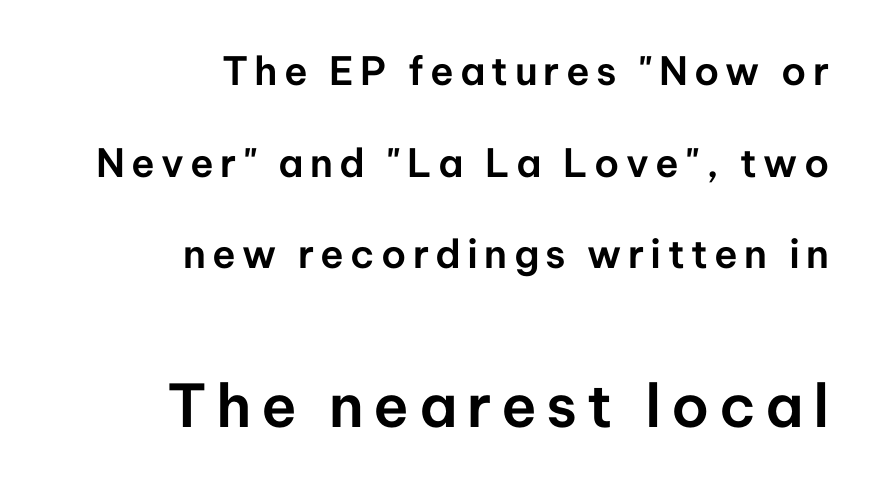
Q: Is the text italic (slanted)? A: No, it is upright.
Q: Is the typeface a serif or a sans-serif typeface? A: Sans-serif.
Q: Is the text underlined? A: No.
Q: How is the paragraph aligned? A: Right-aligned.
Q: Is the spacing between lines tight, normal or loose? A: Loose.
Q: Which block of text is set in a larger size, the first (top) or the second (bottom)? A: The second (bottom) one.
Q: Width (condensed, normal, or wide)? A: Normal.
Q: Stroke contrast? A: Low.
Q: x-height? A: Medium.
Q: Monospaced? A: No.
